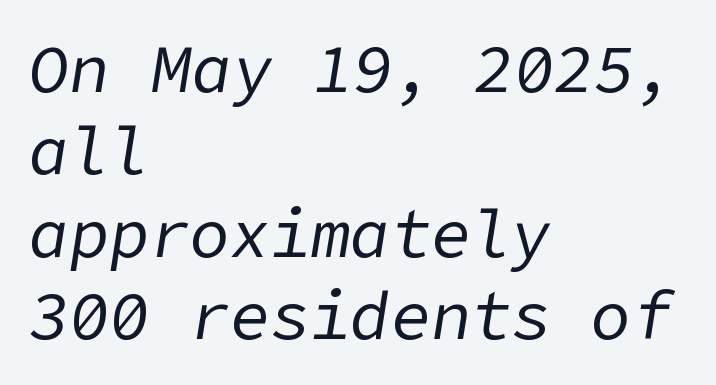
Q: Is the text bold? A: No.
Q: Is the text italic (slanted)? A: Yes, it leans right by about 9 degrees.
Q: Is the text underlined? A: No.
Q: How is the paragraph aligned? A: Left-aligned.
Q: Is the spacing between letters normal or unusually wide? A: Normal.
Q: Width (condensed, normal, or wide)? A: Normal.
Q: Stroke contrast? A: Low.
Q: x-height? A: Medium.
